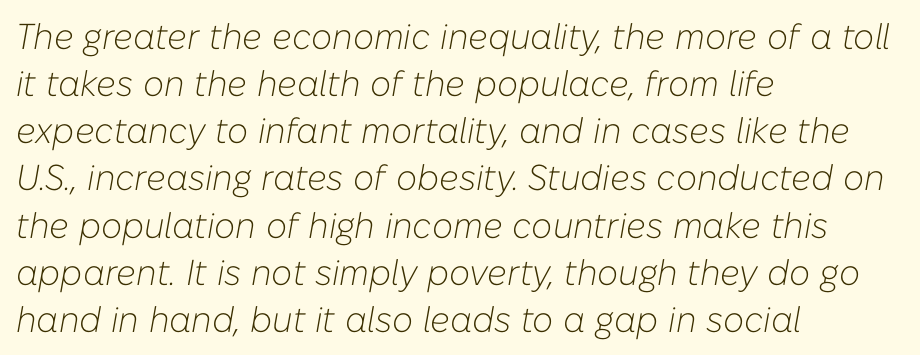
Slant detected: the letters are inclined. This sample has the flowing, uneven cadence of proportional lettering. The type is set solid horizontally, with unmodified tracking. The weight would be labelled regular, book, light, or lighter still.
